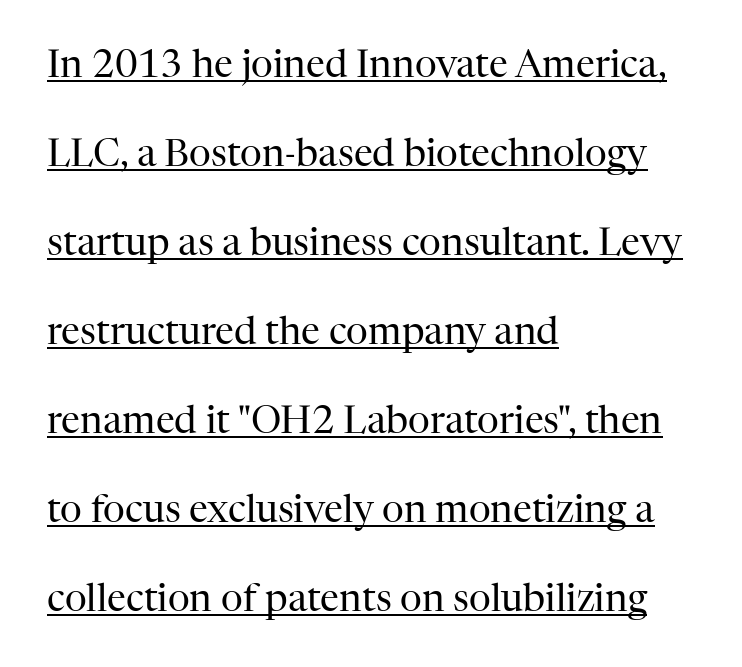
Q: Is the text bold? A: No.
Q: Is the text italic (slanted)? A: No, it is upright.
Q: Is the typeface a serif or a sans-serif typeface? A: Serif.
Q: Is the text underlined? A: Yes.
Q: How is the paragraph aligned? A: Left-aligned.
Q: Is the spacing between letters normal or unusually wide? A: Normal.
Q: Is the spacing between lines tight, normal or loose? A: Loose.
Q: Width (condensed, normal, or wide)? A: Normal.
Q: Stroke contrast? A: High.
Q: x-height? A: Medium.
Q: Monospaced? A: No.
